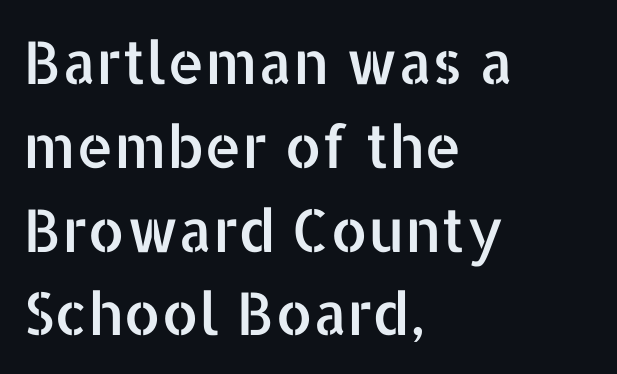
Honestly, there is no underline to notice here at all. The gaps between neighbouring characters are ordinary and unremarkable. How would I describe the line gaps? Plain and ordinary. If you drew a ruler down the left edge, every line would touch it.
